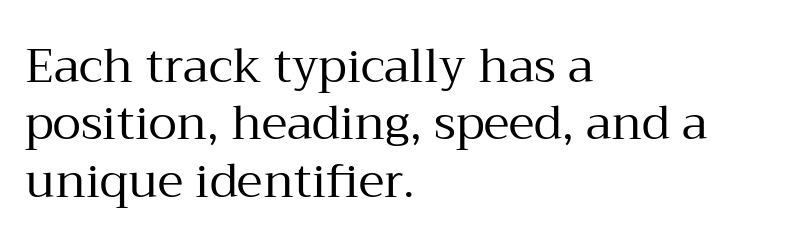
Stroke mass is kept to a normal reading level or below. This is serif lettering, the kind often seen in printed books. The axis of the letterforms is exactly vertical. Glyph-to-glyph distance matches everyday printed text.
